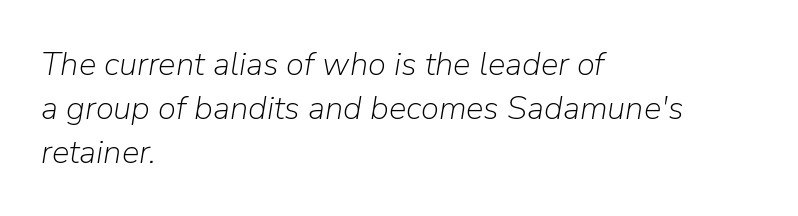
{"italic": "yes", "lean": "right", "slant_degrees": 9, "bold": "no", "weight": "light", "width": "normal", "stroke_contrast": "low", "x_height": "medium", "monospaced": "no", "underline": "no", "align": "left", "line_spacing": "normal", "line_spacing_ratio": 1.33, "letter_spacing": "normal", "letter_spacing_em": 0.0, "glyph_px": 33}
